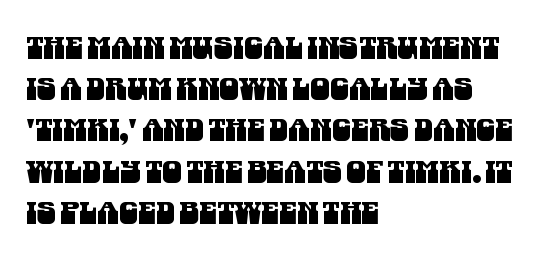
The image shows 31 px condensed sans-serif type; set left-aligned, normal line spacing (1.33x), normal letter spacing, not underlined; medium stroke contrast and a large x-height.
